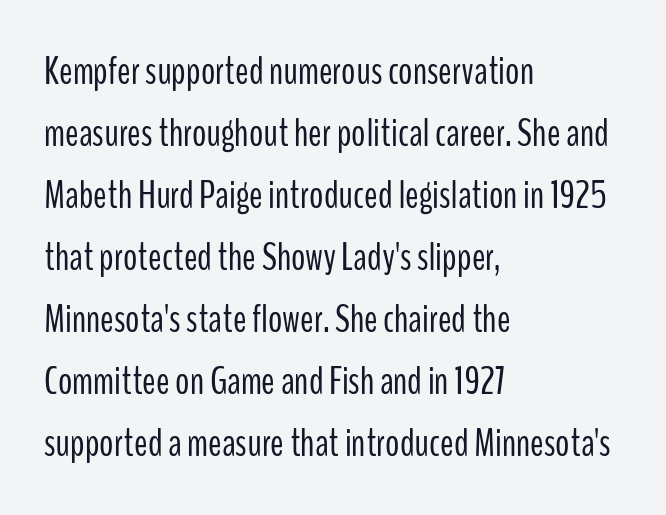
{"serif": "no", "italic": "no", "bold": "no", "weight": "light", "width": "condensed", "stroke_contrast": "low", "x_height": "medium", "monospaced": "no", "underline": "no", "align": "left", "line_spacing": "normal", "line_spacing_ratio": 1.55, "letter_spacing": "normal", "letter_spacing_em": 0.0, "glyph_px": 40}
